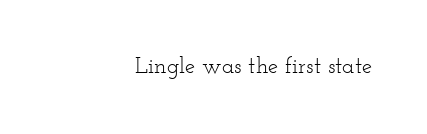
{"italic": "no", "bold": "no", "underline": "no", "align": "right", "letter_spacing": "normal", "letter_spacing_em": 0.0, "glyph_px": 23}
